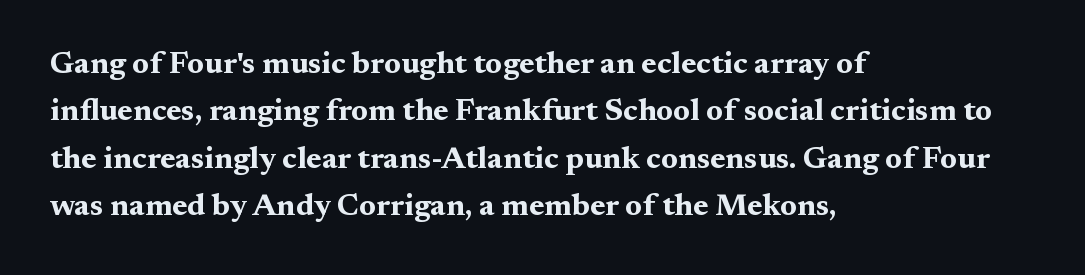
A roman cut, with each character standing at attention. The designer went with a serif here, giving each stem small feet. Normally led — the rows are evenly, conventionally spaced. Every row of glyphs begins at an identical x-position on the left.
